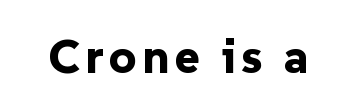
{"serif": "no", "italic": "no", "bold": "yes", "weight": "bold", "width": "normal", "stroke_contrast": "low", "x_height": "medium", "monospaced": "no", "underline": "no", "glyph_px": 48}
